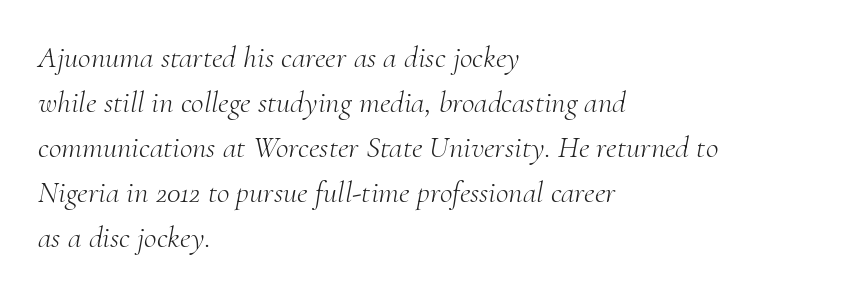
Q: Is the text bold? A: No.
Q: Is the text italic (slanted)? A: Yes, it leans right by about 10 degrees.
Q: Is the typeface a serif or a sans-serif typeface? A: Serif.
Q: Is the text underlined? A: No.
Q: How is the paragraph aligned? A: Left-aligned.
Q: Is the spacing between letters normal or unusually wide? A: Normal.
Q: Is the spacing between lines tight, normal or loose? A: Normal.
Q: Width (condensed, normal, or wide)? A: Normal.
Q: Stroke contrast? A: Medium.
Q: x-height? A: Small.
Q: Monospaced? A: No.
